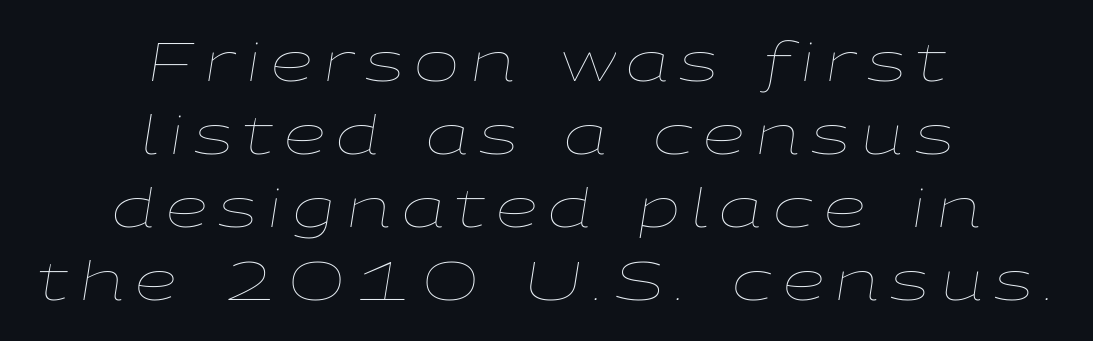
{"italic": "yes", "lean": "right", "slant_degrees": 9, "bold": "no", "weight": "thin", "width": "wide", "stroke_contrast": "low", "x_height": "medium", "monospaced": "no", "underline": "no", "align": "center", "line_spacing": "normal", "line_spacing_ratio": 1.35, "letter_spacing": "wide", "letter_spacing_em": 0.2, "glyph_px": 54}
